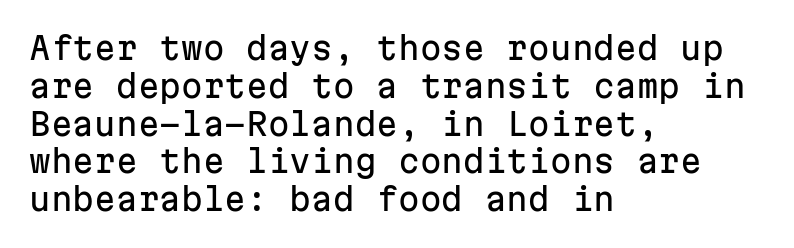
{"serif": "no", "italic": "no", "width": "normal", "stroke_contrast": "low", "x_height": "medium", "monospaced": "yes", "underline": "no", "align": "left", "line_spacing_ratio": 1.22, "letter_spacing": "normal", "letter_spacing_em": 0.0, "glyph_px": 31}
